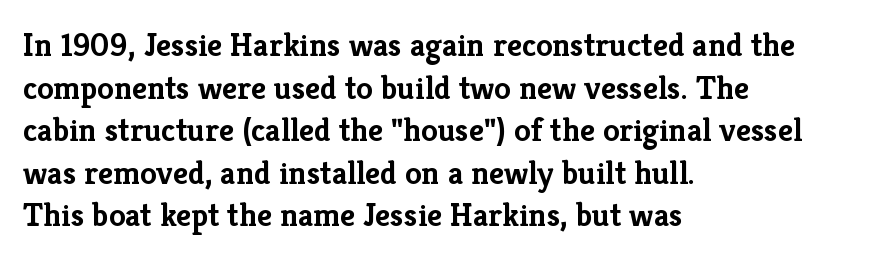
{"serif": "yes", "italic": "no", "bold": "yes", "weight": "semibold", "width": "normal", "stroke_contrast": "low", "x_height": "medium", "monospaced": "no", "underline": "no", "align": "left", "line_spacing": "normal", "line_spacing_ratio": 1.29, "letter_spacing": "normal", "letter_spacing_em": 0.0, "glyph_px": 33}
